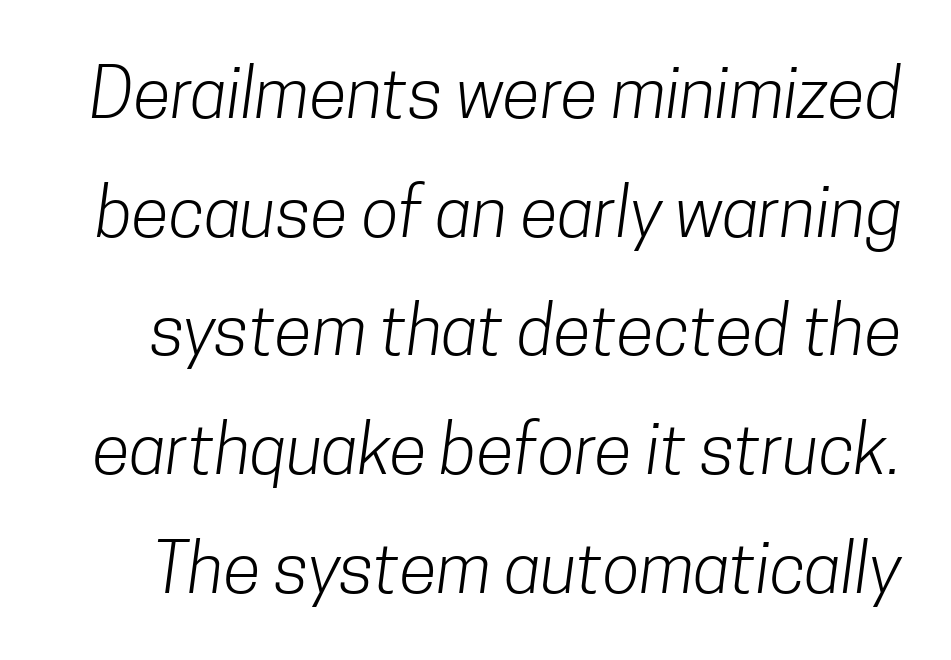
{"serif": "no", "bold": "no", "weight": "light", "width": "condensed", "stroke_contrast": "low", "x_height": "medium", "monospaced": "no", "underline": "no", "line_spacing_ratio": 1.72, "letter_spacing": "normal", "letter_spacing_em": 0.0, "glyph_px": 69}
